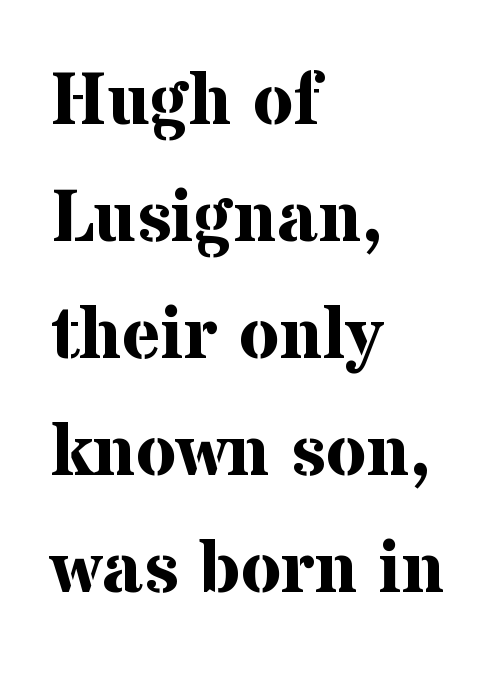
Q: Is the text bold? A: Yes.
Q: Is the text italic (slanted)? A: No, it is upright.
Q: Is the typeface a serif or a sans-serif typeface? A: Serif.
Q: Is the text underlined? A: No.
Q: How is the paragraph aligned? A: Left-aligned.
Q: Is the spacing between letters normal or unusually wide? A: Normal.
Q: Is the spacing between lines tight, normal or loose? A: Normal.
Q: Width (condensed, normal, or wide)? A: Normal.
Q: Stroke contrast? A: Medium.
Q: x-height? A: Medium.
Q: Monospaced? A: No.
